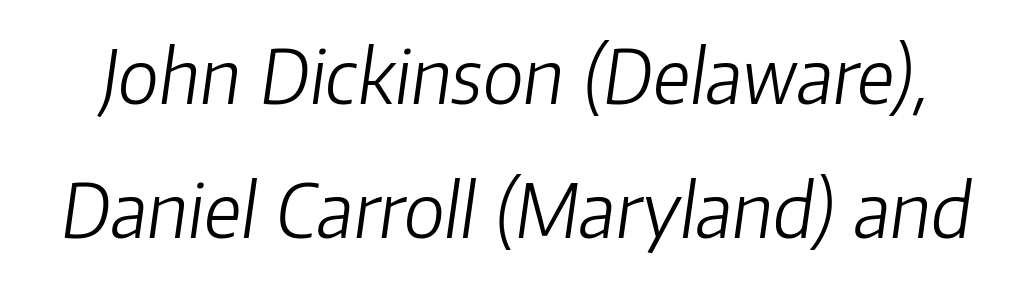
Heft: none added — not bold. The string is rendered with underlining switched off. The rendering uses natural spacing where letterforms have individual widths. No extra tracking has been applied to these lines.
